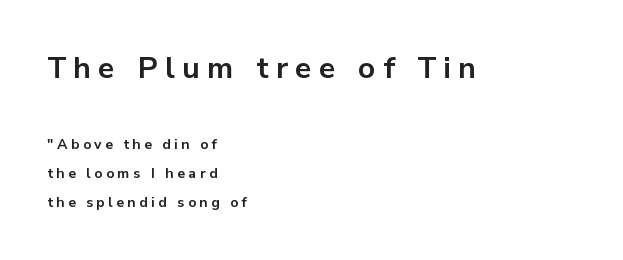
The space between consecutive lines is lavish. Plain, unruled lines of type. The font is running at its bold setting. Line starts are locked; line ends wander. Honestly, the letter spacing is so wide it's the main thing you notice.
